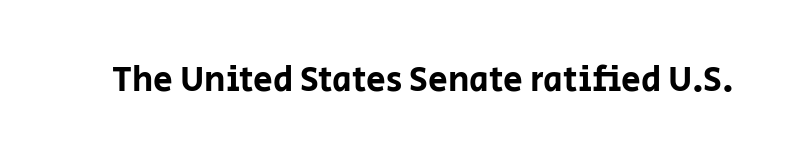
Q: Is the text italic (slanted)? A: No, it is upright.
Q: Is the typeface a serif or a sans-serif typeface? A: Sans-serif.
Q: Is the text underlined? A: No.
Q: Is the spacing between letters normal or unusually wide? A: Normal.
Q: Width (condensed, normal, or wide)? A: Normal.
Q: Stroke contrast? A: Low.
Q: x-height? A: Large.
Q: Monospaced? A: No.
